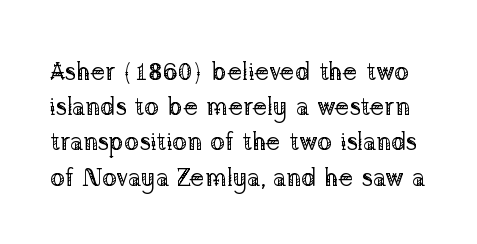
{"italic": "no", "bold": "no", "underline": "no", "line_spacing": "normal", "line_spacing_ratio": 1.41, "letter_spacing": "normal", "letter_spacing_em": 0.0, "glyph_px": 25}
